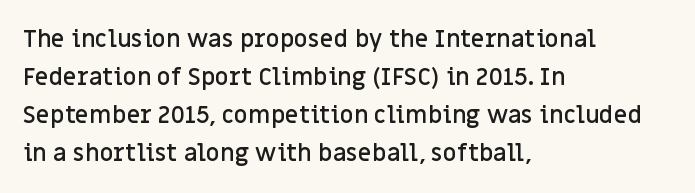
Q: Is the text bold? A: Semi-bold.
Q: Is the text italic (slanted)? A: No, it is upright.
Q: Is the text underlined? A: No.
Q: How is the paragraph aligned? A: Left-aligned.
Q: Is the spacing between letters normal or unusually wide? A: Normal.
Q: Is the spacing between lines tight, normal or loose? A: Normal.
